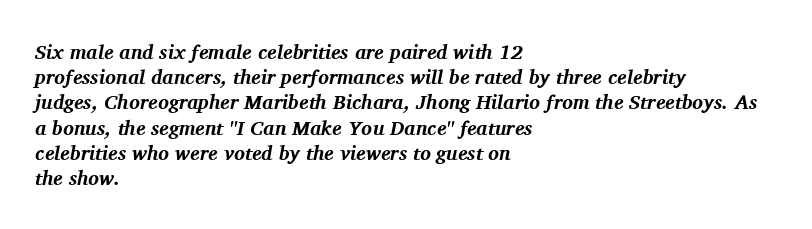
Q: Is the text bold? A: Yes.
Q: Is the text italic (slanted)? A: Yes, it leans right by about 11 degrees.
Q: Is the text underlined? A: No.
Q: How is the paragraph aligned? A: Left-aligned.
Q: Is the spacing between letters normal or unusually wide? A: Normal.
Q: Is the spacing between lines tight, normal or loose? A: Normal.
